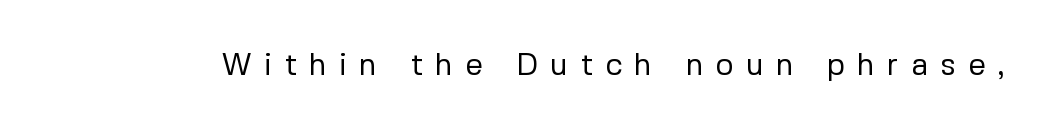
{"serif": "no", "italic": "no", "bold": "no", "weight": "regular", "width": "normal", "stroke_contrast": "low", "x_height": "medium", "monospaced": "no", "underline": "no", "letter_spacing": "wide", "letter_spacing_em": 0.39, "glyph_px": 31}
